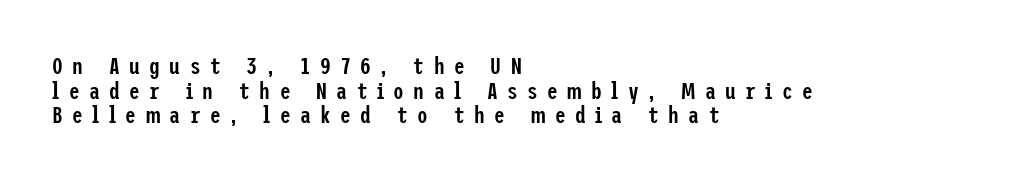
Q: Is the text bold? A: Semi-bold.
Q: Is the text italic (slanted)? A: No, it is upright.
Q: Is the text underlined? A: No.
Q: How is the paragraph aligned? A: Left-aligned.
Q: Is the spacing between letters normal or unusually wide? A: Unusually wide.
Q: Is the spacing between lines tight, normal or loose? A: Tight.
